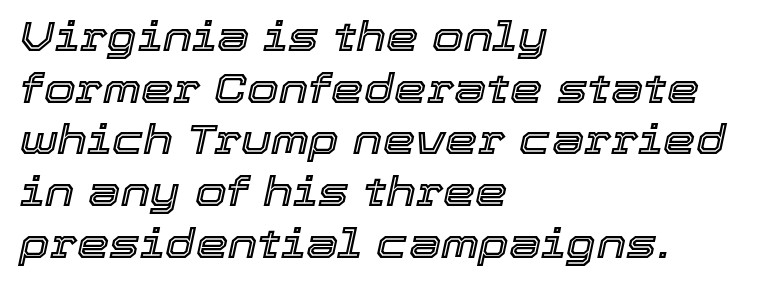
Honestly, there is no underline to notice here at all. Alignment: flush left. Each new line begins a customary step beneath the previous one. The passage shown leans; its letterforms are oblique.
